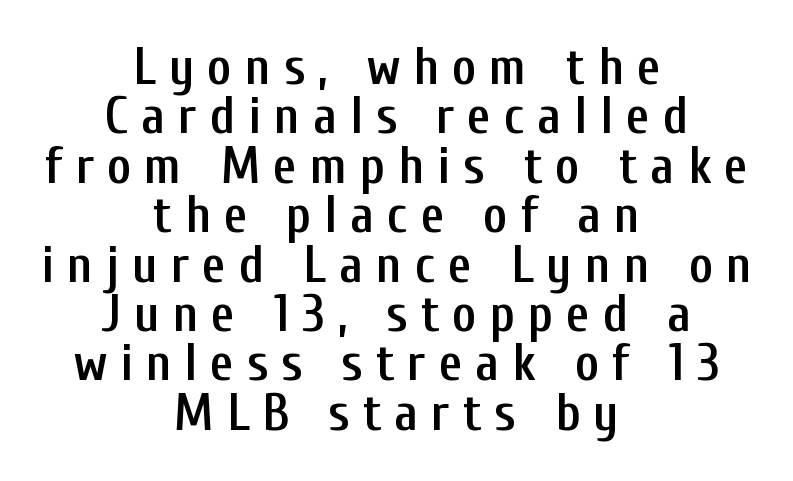
{"serif": "no", "italic": "no", "bold": "semi", "weight": "semibold", "width": "condensed", "stroke_contrast": "low", "x_height": "medium", "monospaced": "no", "underline": "no", "align": "center", "line_spacing": "tight", "line_spacing_ratio": 0.95, "letter_spacing": "wide", "letter_spacing_em": 0.25, "glyph_px": 52}
